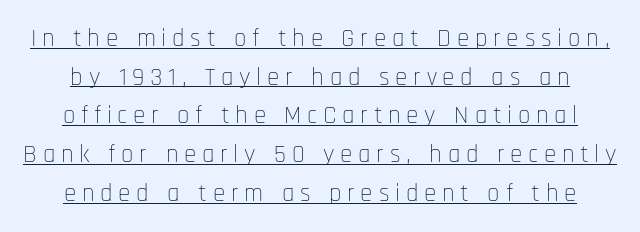
The image shows 25 px text type, upright; set normal line spacing (1.55x), unusually wide letter spacing (+0.23 em), underlined.
